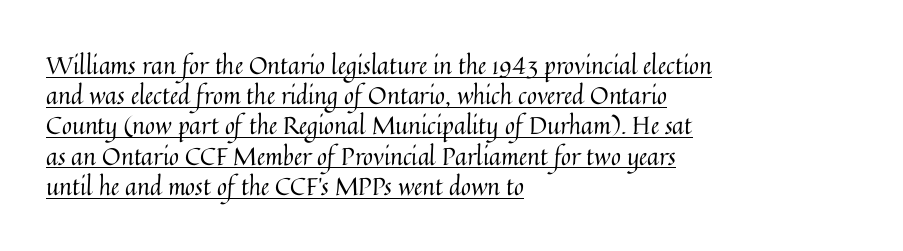
Interline gaps are of average width in this sample. The letterforms sit at book weight or below. Notice how the passage keeps a crisp vertical edge on the left only. Caption: lettering with a line underneath.
